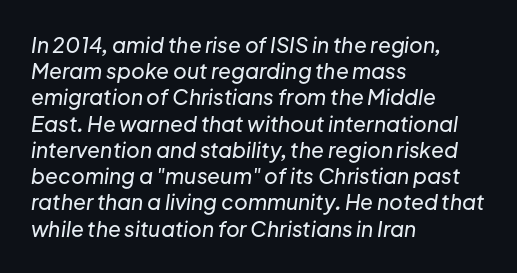
Q: Is the text italic (slanted)? A: Yes, it leans right by about 8 degrees.
Q: Is the text underlined? A: No.
Q: How is the paragraph aligned? A: Left-aligned.
Q: Is the spacing between letters normal or unusually wide? A: Normal.
Q: Is the spacing between lines tight, normal or loose? A: Normal.
